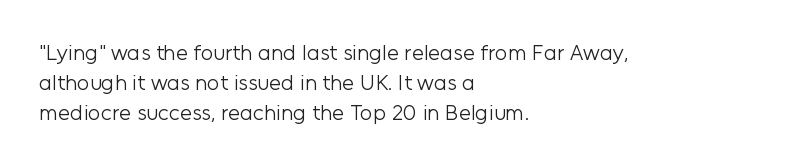
The image shows 22 px text type, upright; set left-aligned, normal line spacing (1.36x), normal letter spacing, not underlined.
